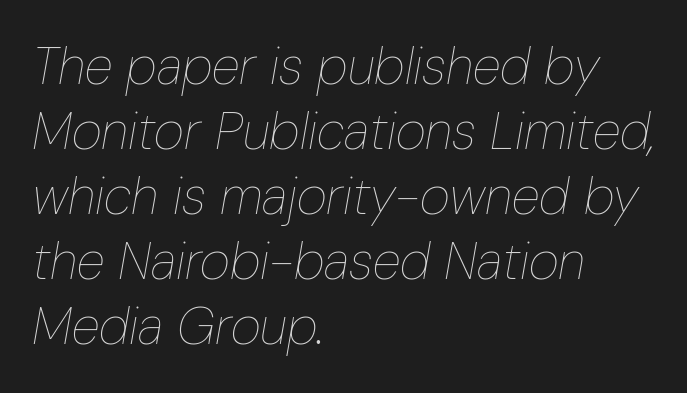
The image shows 52 px thin, condensed type, italic (leaning right); set left-aligned, normal line spacing (1.25x), normal letter spacing, not underlined; low stroke contrast and a medium x-height.
